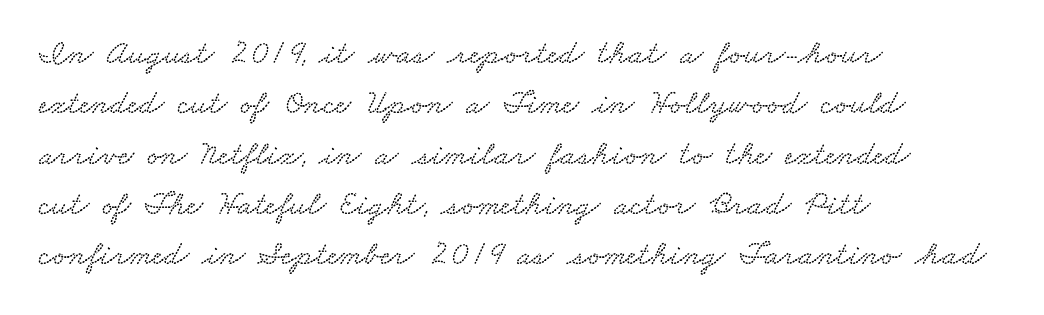
The image shows 34 px wide type; set left-aligned, normal line spacing (1.48x), normal letter spacing, not underlined; low stroke contrast and a small x-height.
